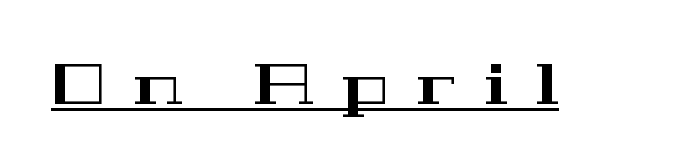
The image shows 57 px wide serif type, upright; set unusually wide letter spacing (+0.49 em), underlined; high stroke contrast and a medium x-height.
